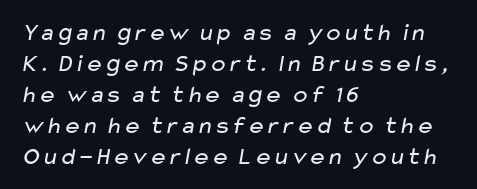
Q: Is the text bold? A: No.
Q: Is the text underlined? A: No.
Q: How is the paragraph aligned? A: Left-aligned.
Q: Is the spacing between letters normal or unusually wide? A: Normal.
